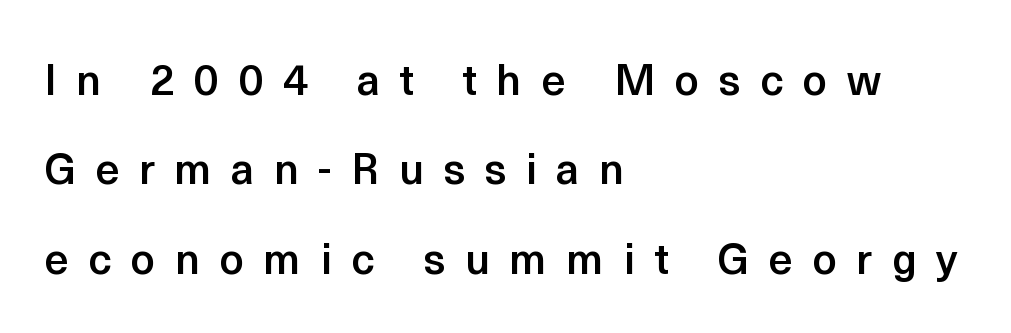
Q: Is the text bold? A: Semi-bold.
Q: Is the text italic (slanted)? A: No, it is upright.
Q: Is the typeface a serif or a sans-serif typeface? A: Sans-serif.
Q: Is the text underlined? A: No.
Q: How is the paragraph aligned? A: Left-aligned.
Q: Is the spacing between letters normal or unusually wide? A: Unusually wide.
Q: Is the spacing between lines tight, normal or loose? A: Loose.
Q: Width (condensed, normal, or wide)? A: Normal.
Q: x-height? A: Medium.
Q: Monospaced? A: No.
